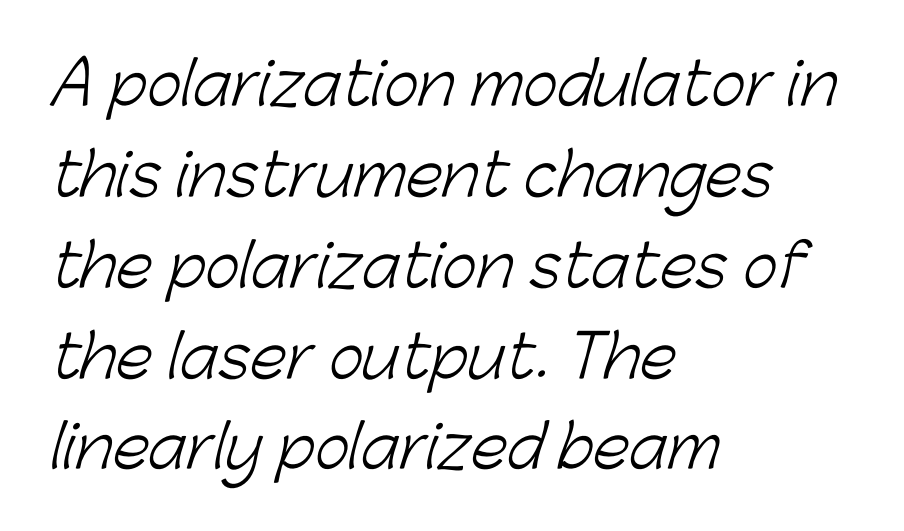
Q: Is the text bold? A: No.
Q: Is the typeface a serif or a sans-serif typeface? A: Sans-serif.
Q: Is the text underlined? A: No.
Q: How is the paragraph aligned? A: Left-aligned.
Q: Is the spacing between letters normal or unusually wide? A: Normal.
Q: Is the spacing between lines tight, normal or loose? A: Normal.
Q: Width (condensed, normal, or wide)? A: Normal.
Q: Stroke contrast? A: Low.
Q: x-height? A: Medium.
Q: Monospaced? A: No.
